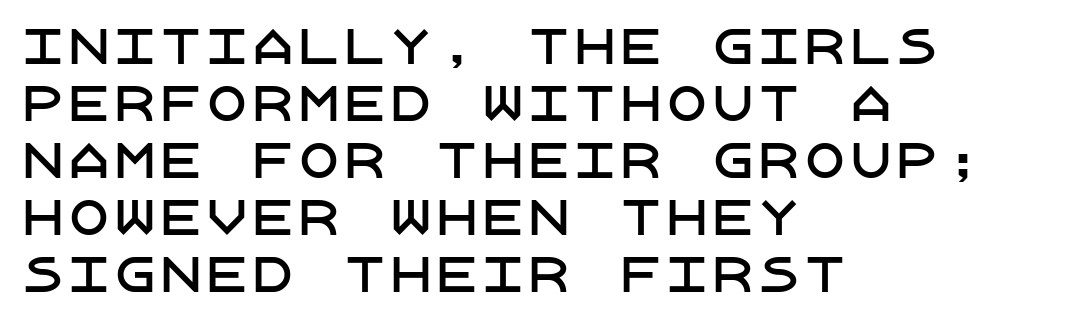
Underline: absent. Stroke terminals: plain, sans-serif. Notice how the passage keeps a crisp vertical edge on the left only. Ascenders rise straight up at ninety degrees. No extra tracking has been applied to these lines.
